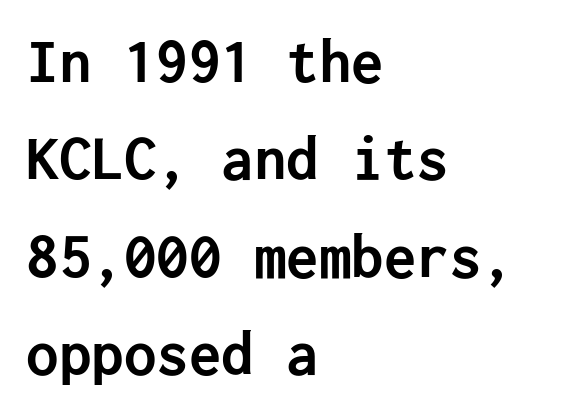
{"serif": "no", "italic": "no", "bold": "yes", "weight": "semibold", "width": "normal", "stroke_contrast": "low", "x_height": "medium", "underline": "no", "align": "left", "line_spacing": "normal", "line_spacing_ratio": 1.5, "letter_spacing": "normal", "letter_spacing_em": 0.0, "glyph_px": 65}
